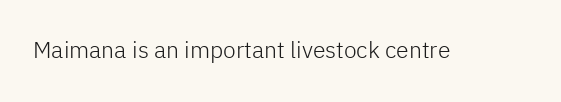
{"italic": "no", "bold": "no", "underline": "no", "letter_spacing": "normal", "letter_spacing_em": 0.0, "glyph_px": 23}
